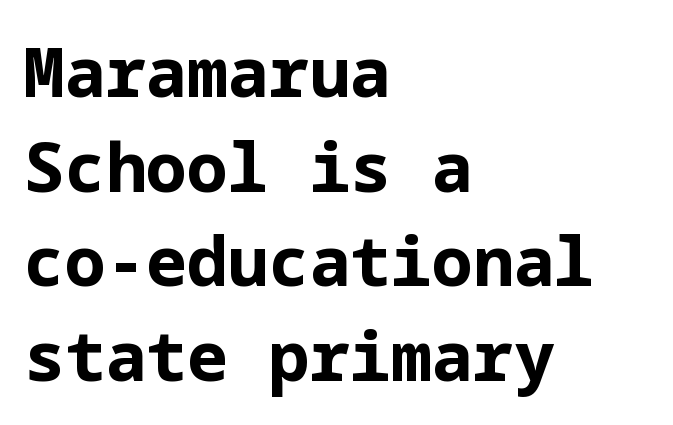
The image shows 68 px bold sans-serif type, upright; set left-aligned, normal line spacing (1.39x), normal letter spacing, not underlined; low stroke contrast and a medium x-height.
